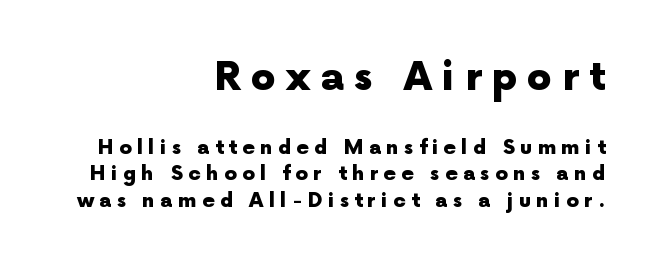
In terms of leading, this rendering sits right in the middle. The ragged edge is on the left, which tells us the setting is flush right. The font's upright variant was chosen for this text. The passage shown is emphatically bold. Honestly, there is no underline to notice here at all.
